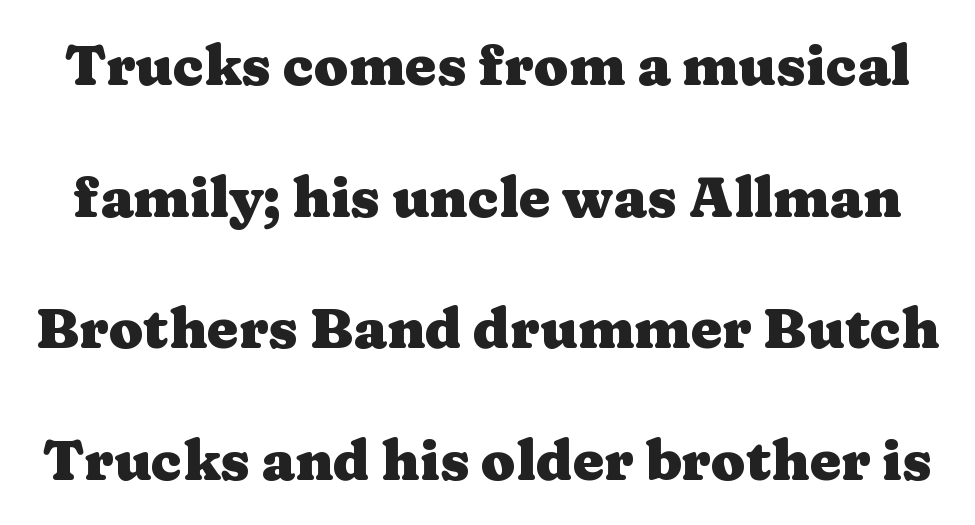
Q: Is the text bold? A: Yes.
Q: Is the text italic (slanted)? A: No, it is upright.
Q: Is the typeface a serif or a sans-serif typeface? A: Serif.
Q: Is the text underlined? A: No.
Q: Is the spacing between letters normal or unusually wide? A: Normal.
Q: Is the spacing between lines tight, normal or loose? A: Loose.
Q: Width (condensed, normal, or wide)? A: Wide.
Q: Stroke contrast? A: Medium.
Q: x-height? A: Medium.
Q: Monospaced? A: No.
